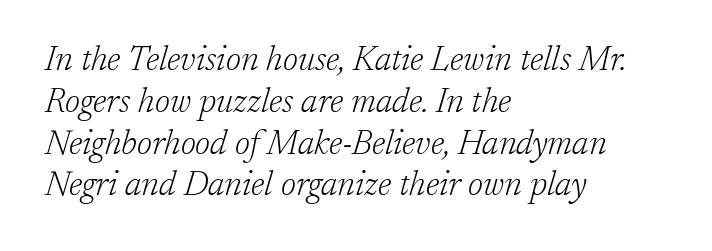
Q: Is the text bold? A: No.
Q: Is the text italic (slanted)? A: Yes, it leans right by about 17 degrees.
Q: Is the typeface a serif or a sans-serif typeface? A: Serif.
Q: Is the text underlined? A: No.
Q: How is the paragraph aligned? A: Left-aligned.
Q: Is the spacing between letters normal or unusually wide? A: Normal.
Q: Width (condensed, normal, or wide)? A: Normal.
Q: Stroke contrast? A: Low.
Q: x-height? A: Medium.
Q: Monospaced? A: No.
